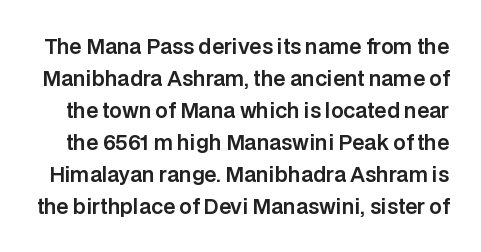
Each word holds together tightly as a unit, with standard inter-letter gaps. Notice how descenders clear the ascenders below comfortably — that's standard leading. Notice how the stems are strictly vertical — no italics here. Letters rest on an invisible, unmarked baseline.
